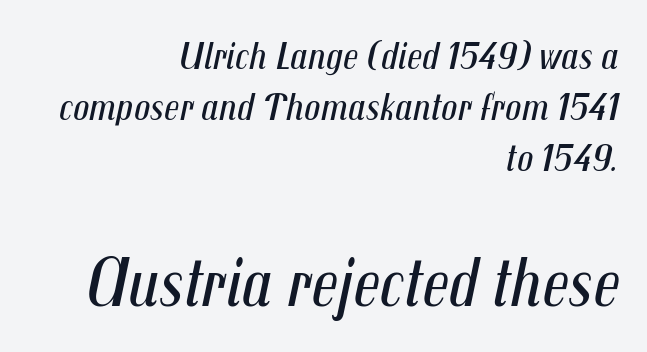
The horizontal fit of the characters is conventional and even. Where is the straight margin? On the right. Stroke thickness stays within the range of a standard reading face or lighter. A typesetter would call this proportional, since set widths differ per character. The font's italic variant was chosen for this text. This sample keeps an unexceptional amount of space between lines.
